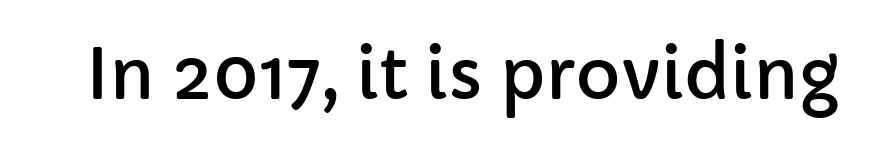
The image shows 69 px sans-serif type, upright; set normal letter spacing, not underlined; low stroke contrast and a medium x-height.
